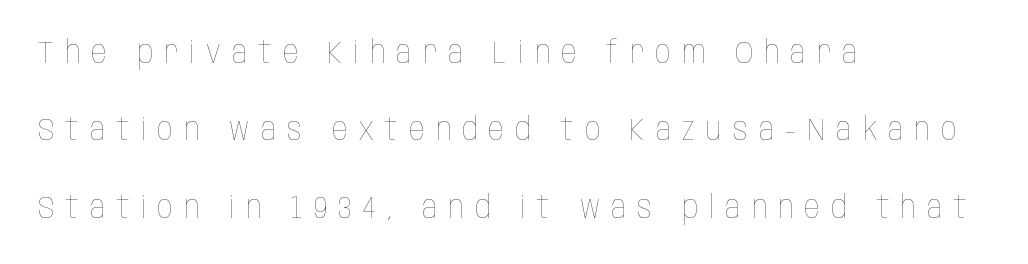
{"italic": "no", "bold": "no", "weight": "thin", "width": "condensed", "stroke_contrast": "low", "x_height": "large", "monospaced": "no", "underline": "no", "align": "left", "line_spacing": "loose", "line_spacing_ratio": 2.5, "letter_spacing": "wide", "letter_spacing_em": 0.36, "glyph_px": 31}
